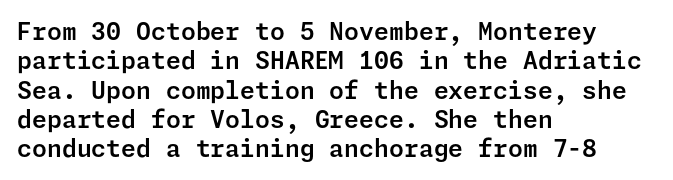
The lettering stays uniformly vertical, giving the passage a roman look. The letterforms sit shoulder to shoulder at normal distance. The setting favours the left margin, as ordinary paragraphs usually do. Decoration check: the copy has no underline.
